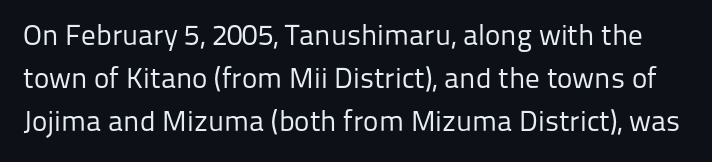
The string is rendered with underlining switched off. The strokes carry an ordinary text weight at most. No italicization has been applied; the sample stays upright. A typesetter would call this proportional, since set widths differ per character. This sample uses plain, unmodified letter spacing.
